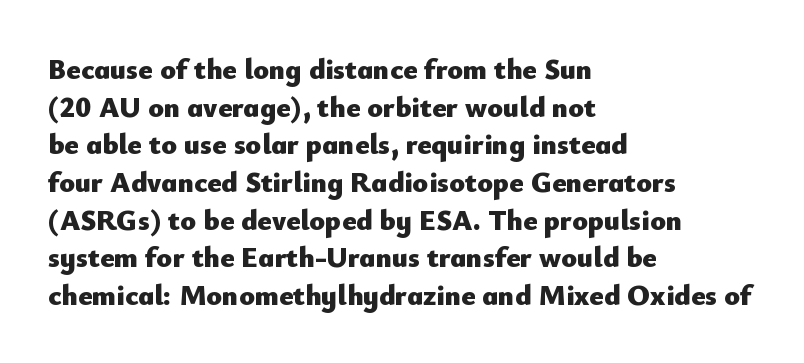
{"serif": "no", "italic": "no", "bold": "yes", "weight": "heavy", "width": "normal", "stroke_contrast": "low", "x_height": "small", "monospaced": "no", "underline": "no", "align": "left", "line_spacing": "normal", "line_spacing_ratio": 1.3, "letter_spacing": "normal", "letter_spacing_em": 0.0, "glyph_px": 29}
